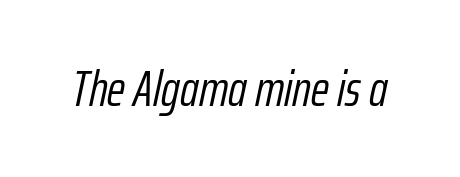
Summary of weight: not heavy and not bold. The letters advance in unequal steps, a hallmark of proportional type. Each word holds together tightly as a unit, with standard inter-letter gaps. Compared with ordinary roman type, these characters are visibly tilted.
